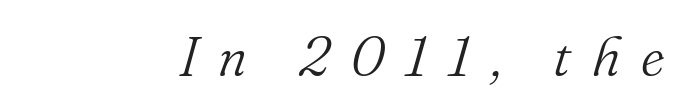
The image shows 56 px light serif type, italic (leaning right); set unusually wide letter spacing (+0.37 em), not underlined; medium stroke contrast and a small x-height.
